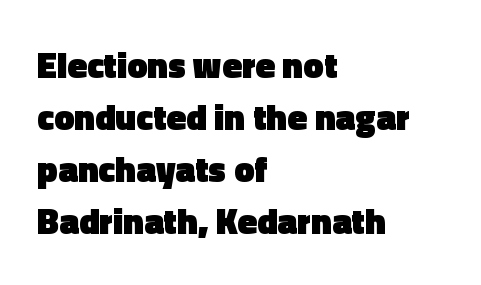
{"serif": "no", "italic": "no", "bold": "yes", "weight": "heavy", "width": "normal", "x_height": "medium", "monospaced": "no", "underline": "no", "align": "left", "line_spacing": "normal", "line_spacing_ratio": 1.44, "letter_spacing": "normal", "letter_spacing_em": 0.0, "glyph_px": 36}
